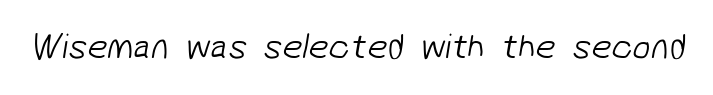
Q: Is the text bold? A: No.
Q: Is the typeface a serif or a sans-serif typeface? A: Sans-serif.
Q: Is the text underlined? A: No.
Q: Is the spacing between letters normal or unusually wide? A: Normal.
Q: Width (condensed, normal, or wide)? A: Normal.
Q: Stroke contrast? A: Low.
Q: x-height? A: Medium.
Q: Monospaced? A: No.
